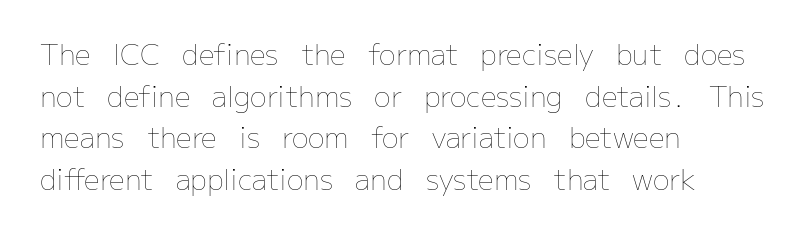
The image shows 28 px thin type, upright; set left-aligned, normal line spacing (1.49x), normal letter spacing, not underlined; low stroke contrast and a medium x-height.
